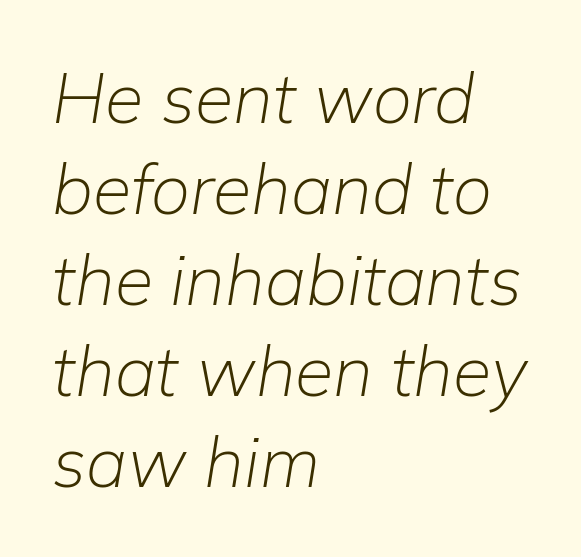
This sample keeps an unexceptional amount of space between lines. If you drew a line through each stem, it would be angled. Alignment: flush left. This rendering features lettering with no underline. Nobody touched the tracking dial on this one. The letterforms sit at book weight or below.
